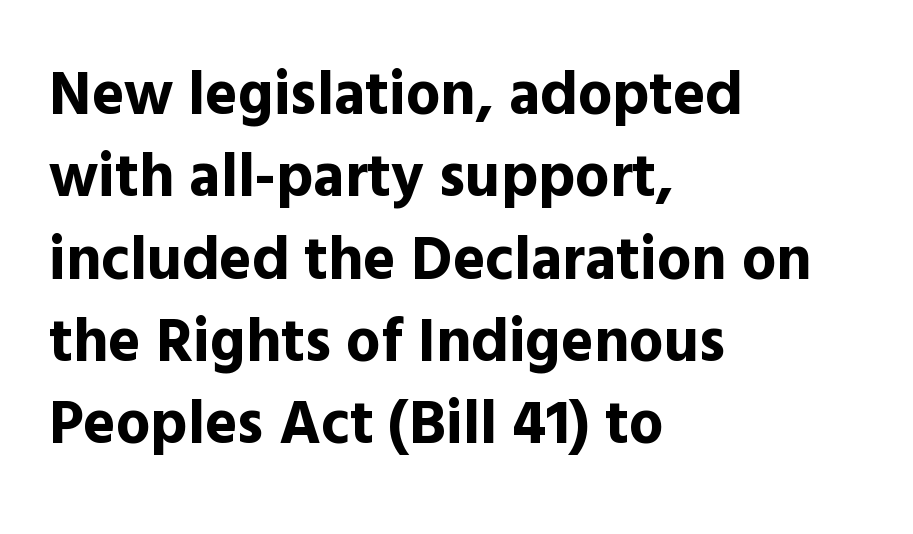
{"serif": "no", "italic": "no", "bold": "yes", "weight": "bold", "width": "normal", "x_height": "medium", "monospaced": "no", "underline": "no", "align": "left", "line_spacing": "normal", "line_spacing_ratio": 1.35, "letter_spacing": "normal", "letter_spacing_em": 0.0, "glyph_px": 61}
